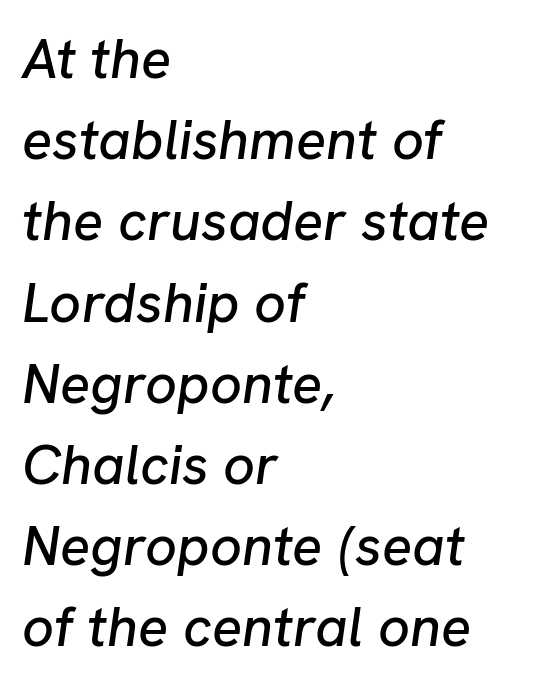
Q: Is the text italic (slanted)? A: Yes, it leans right by about 8 degrees.
Q: Is the text underlined? A: No.
Q: How is the paragraph aligned? A: Left-aligned.
Q: Is the spacing between letters normal or unusually wide? A: Normal.
Q: Is the spacing between lines tight, normal or loose? A: Normal.
Q: Width (condensed, normal, or wide)? A: Normal.
Q: Stroke contrast? A: Low.
Q: x-height? A: Medium.
Q: Monospaced? A: No.
